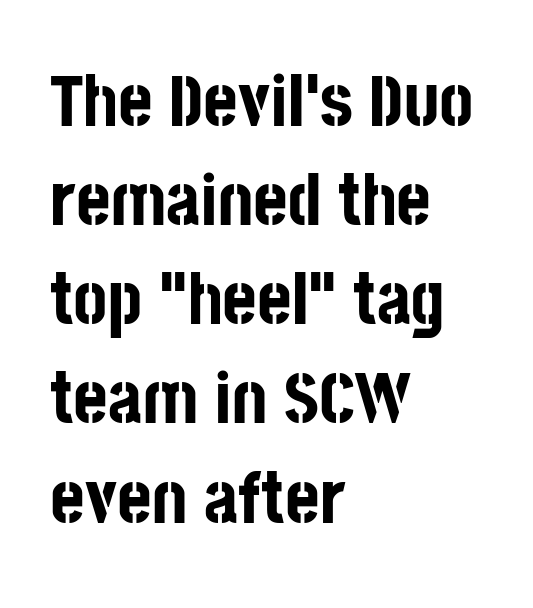
Each word holds together tightly as a unit, with standard inter-letter gaps. Do the characters align in a grid? No, the font is proportional. I'd call this a sans setting — the letters go barefoot. In terms of weight, the rendering is a true, heavy bold.
